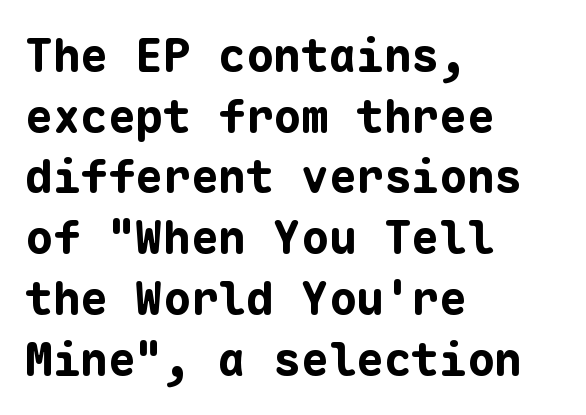
The lines in this sample share a left origin and differ only in where they stop. Is the letter spacing exaggerated? No — it looks like the ordinary default. Quick note: underline off. These lines carry a lot of weight — the face is fully bold. You could count columns in this text — the font is strictly monospaced.
